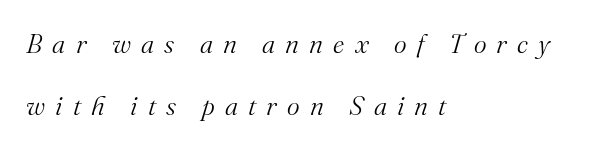
The image shows 27 px text type, italic (leaning right); set left-aligned, loose line spacing (2.31x), unusually wide letter spacing (+0.38 em), not underlined.
